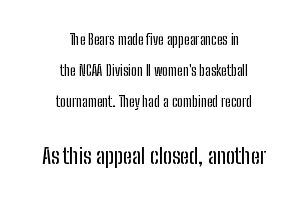
Q: Is the text italic (slanted)? A: No, it is upright.
Q: Is the text underlined? A: No.
Q: How is the paragraph aligned? A: Centered.
Q: Is the spacing between letters normal or unusually wide? A: Normal.
Q: Is the spacing between lines tight, normal or loose? A: Loose.
Q: Which block of text is set in a larger size, the first (top) or the second (bottom)? A: The second (bottom) one.
